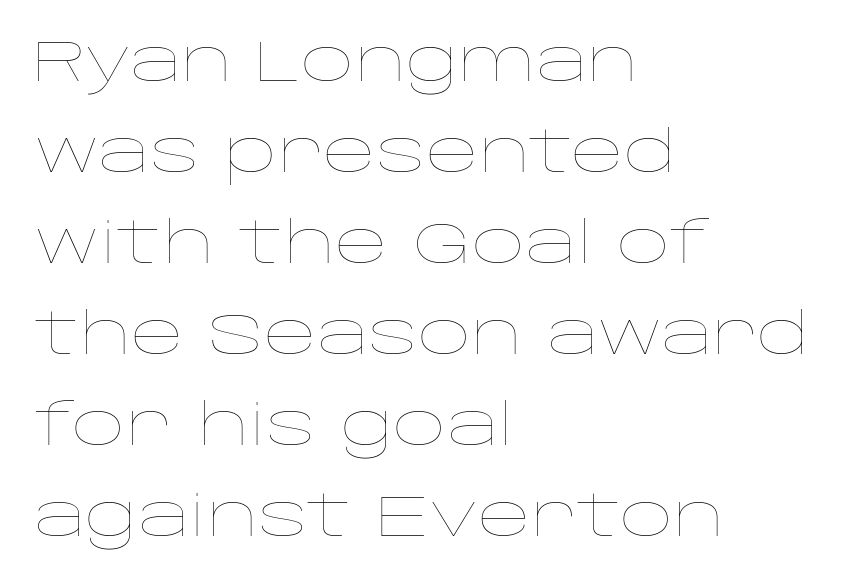
Q: Is the text bold? A: No.
Q: Is the text italic (slanted)? A: No, it is upright.
Q: Is the text underlined? A: No.
Q: How is the paragraph aligned? A: Left-aligned.
Q: Is the spacing between letters normal or unusually wide? A: Normal.
Q: Is the spacing between lines tight, normal or loose? A: Normal.
Q: Width (condensed, normal, or wide)? A: Wide.
Q: Stroke contrast? A: Low.
Q: x-height? A: Large.
Q: Monospaced? A: No.
